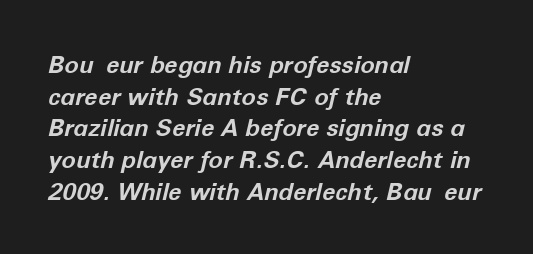
The image shows 24 px bold type, italic (leaning right); set left-aligned, normal line spacing (1.32x), normal letter spacing, not underlined.
